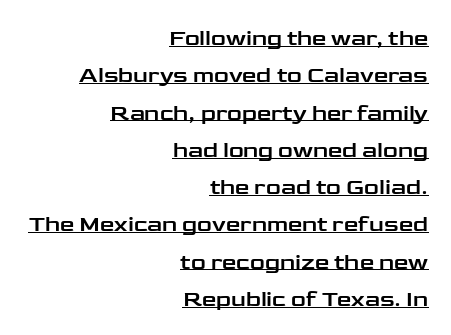
Vertical strokes here are truly vertical. A typesetter would call this zero additional tracking. The rendering uses a moderate line-height, typical for paragraphs. Descenders here cross a horizontal rule under the line. Casual observation: everything's shoved over to the right.
